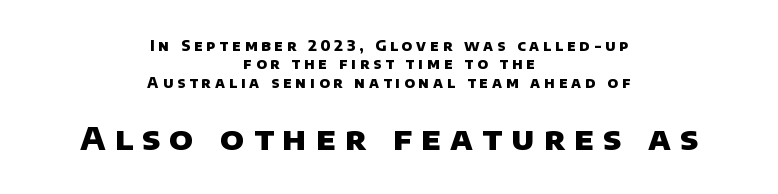
The image shows 32 px heavy sans-serif type; set centered, normal line spacing (1.31x), unusually wide letter spacing (+0.28 em), not underlined; the second (bottom) block is 2.29x larger; low stroke contrast and a large x-height.
